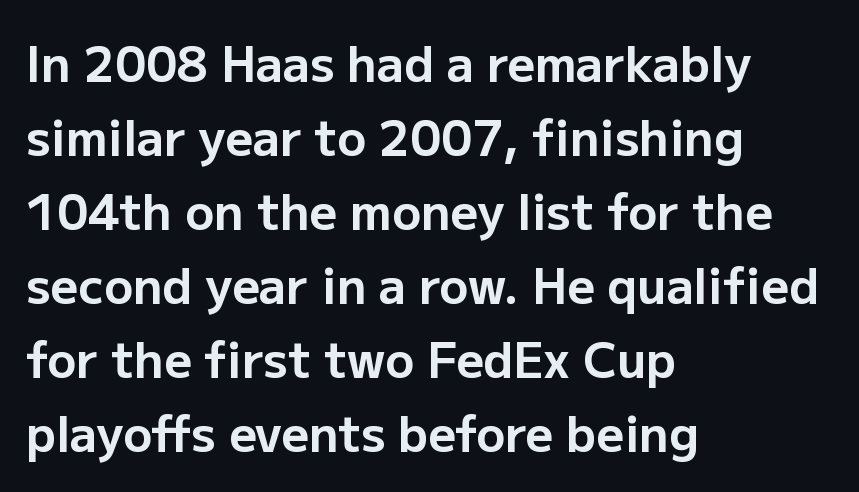
A clean baseline with only descenders dipping below it. Notice how descenders clear the ascenders below comfortably — that's standard leading. Typesetter's note: full bold, strokes at maximum text heaviness. Alignment: flush left.
